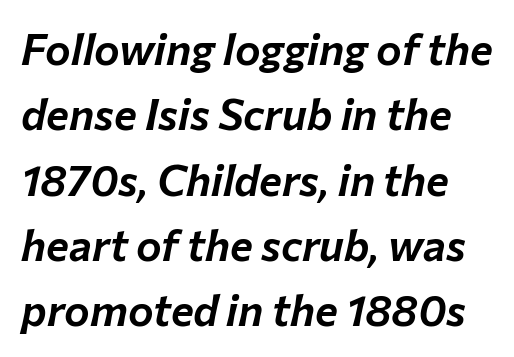
{"italic": "yes", "lean": "right", "slant_degrees": 12, "width": "normal", "stroke_contrast": "low", "x_height": "medium", "monospaced": "no", "underline": "no", "line_spacing": "normal", "line_spacing_ratio": 1.52, "letter_spacing": "normal", "letter_spacing_em": 0.0, "glyph_px": 43}
